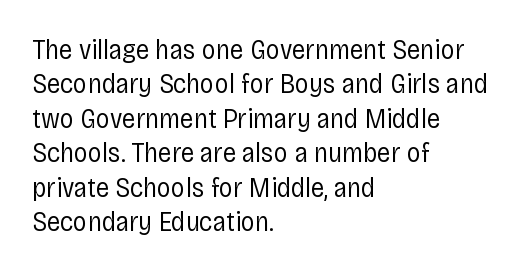
The image shows 28 px regular-weight, condensed sans-serif type, upright; set left-aligned, line spacing 1.23x, normal letter spacing, not underlined; low stroke contrast and a large x-height.
